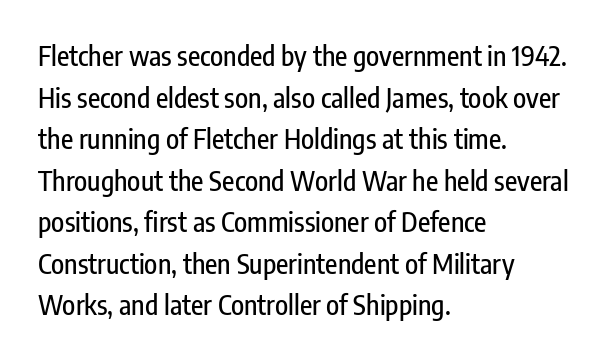
The image shows 27 px text type, upright; set left-aligned, normal line spacing (1.54x), normal letter spacing, not underlined.
